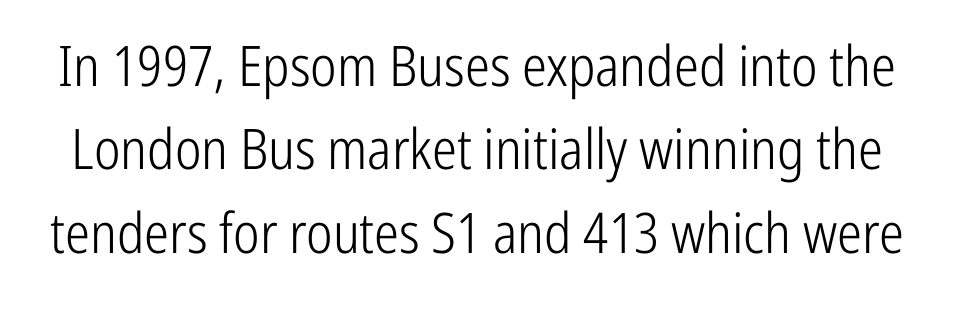
The image shows 56 px light, condensed sans-serif type, upright; set normal line spacing (1.49x), normal letter spacing, not underlined; low stroke contrast and a medium x-height.
